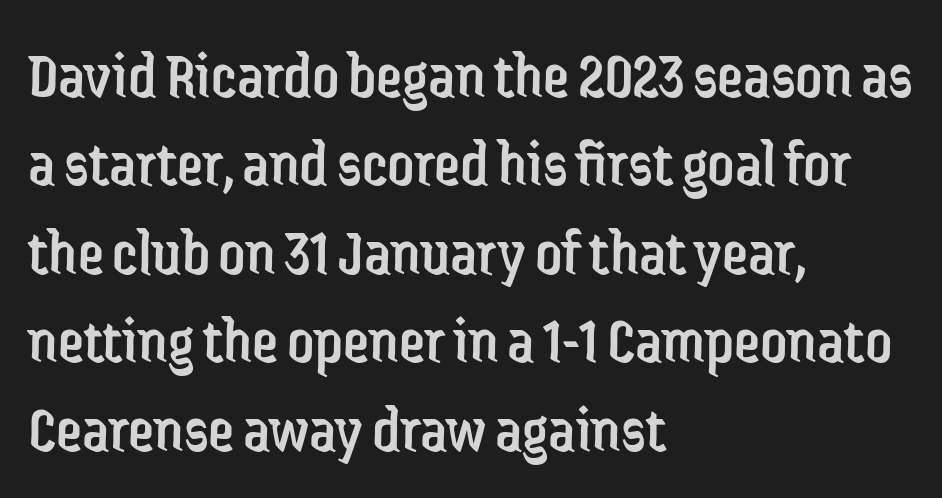
What kind of face is this? One without serifs — a sans. The passage shown is typed in a proportional face where columns would drift. Rule under the text: the space is simply empty. No letter is thick-stroked: the sample isn't bold.
